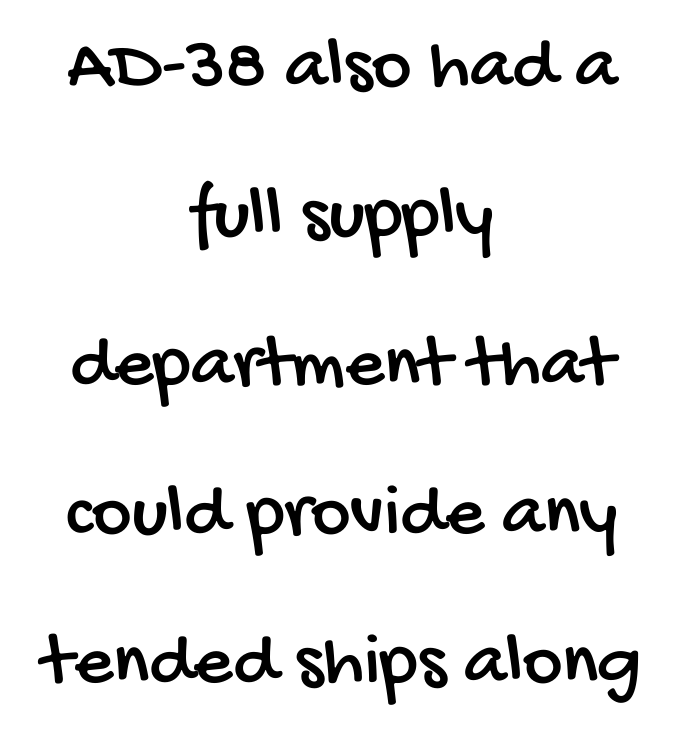
{"serif": "no", "width": "condensed", "stroke_contrast": "low", "x_height": "large", "monospaced": "no", "underline": "no", "align": "center", "line_spacing": "loose", "line_spacing_ratio": 1.96, "letter_spacing": "normal", "letter_spacing_em": 0.0, "glyph_px": 76}
